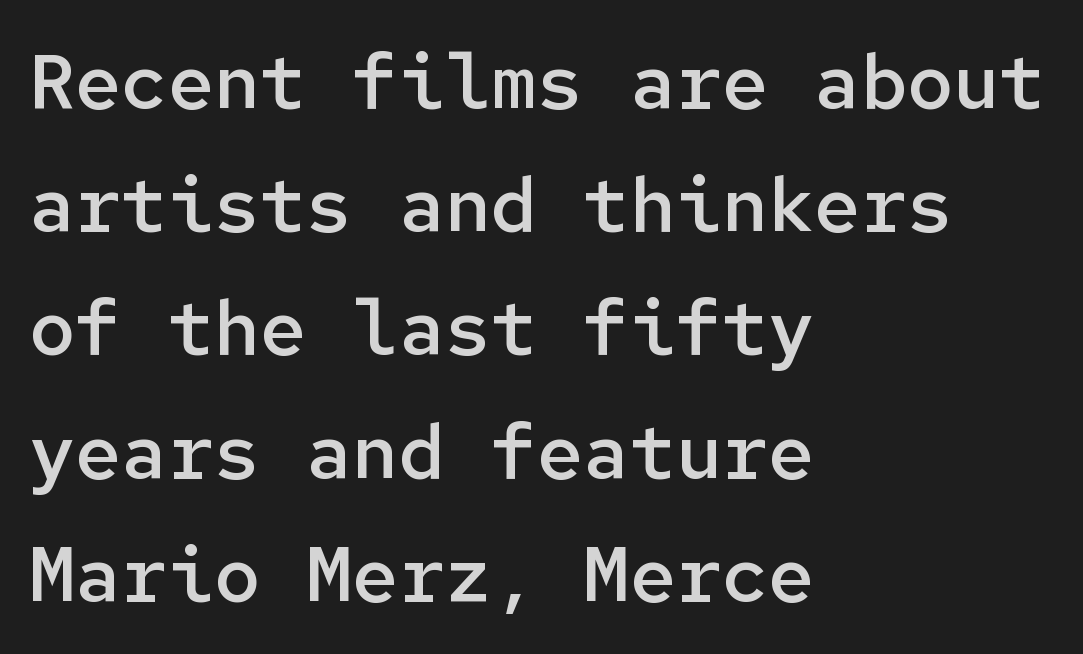
The image shows 77 px semibold sans-serif type, upright, monospaced; set left-aligned, normal line spacing (1.6x), normal letter spacing, not underlined; low stroke contrast and a medium x-height.
